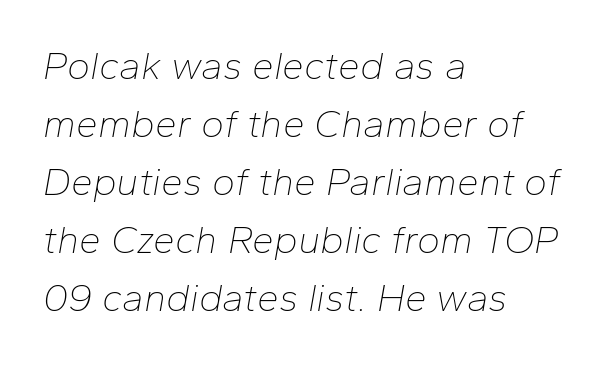
This rendering uses left alignment, leaving the right contour irregular. No heavy texture on the line: the type isn't bold. Observe the ordinary spacing: letters are neighbours, not strangers. You could not count columns in this text — the font is proportionally spaced. You can tell it's italic because the verticals aren't actually vertical. Whoever set this chose a conventional vertical rhythm.
